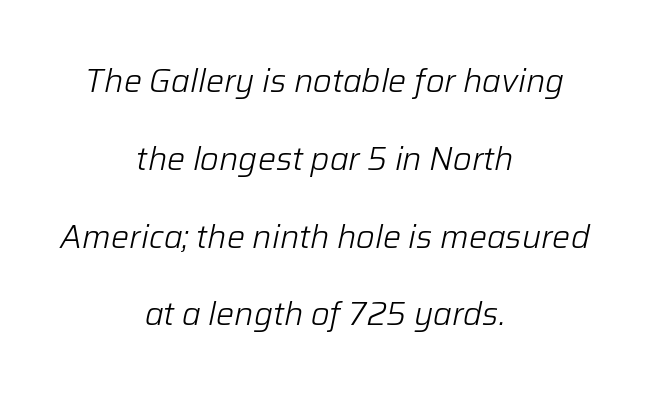
The image shows 32 px light type, italic (leaning right); set centered, loose line spacing (2.43x), normal letter spacing, not underlined; low stroke contrast and a medium x-height.
